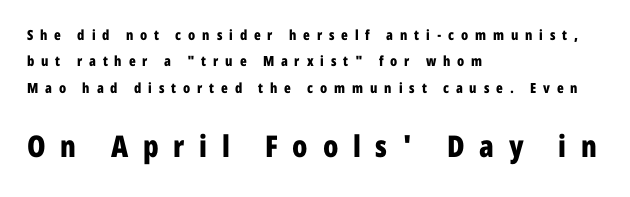
This rendering features lettering with no underline. Do the letters lean? They stand straight. All the whitespace from short lines collects on the right. Which of the two is more prominent by size? The second, at the bottom.
